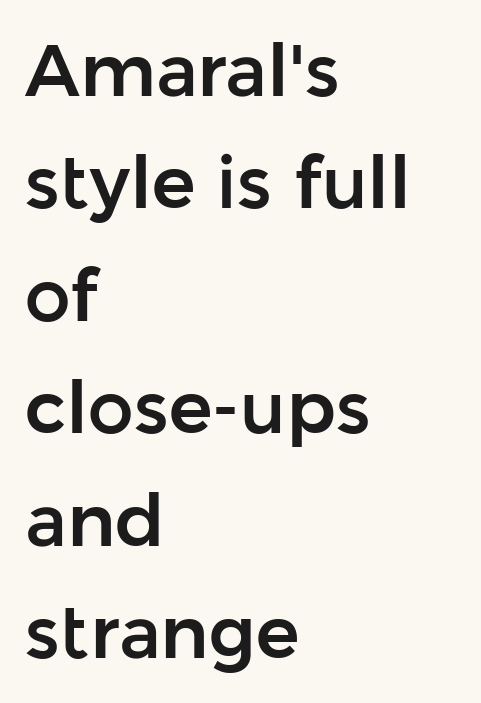
The image shows 73 px sans-serif type, upright; set left-aligned, normal line spacing (1.54x), normal letter spacing, not underlined; low stroke contrast and a medium x-height.
